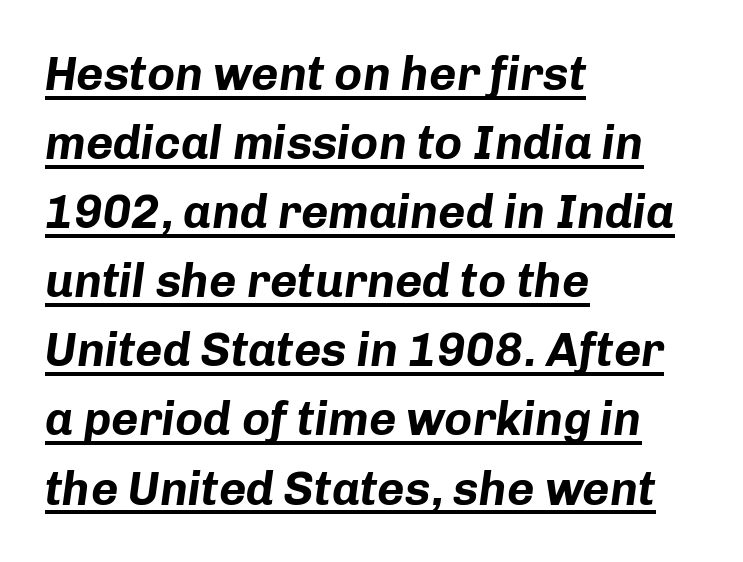
Would a proofreader flag this as italicized? Yes. Character widths vary here, with narrow letters taking less room than wide ones. Decoration check: the copy is underlined. Successive baselines arrive at the customary interval.
